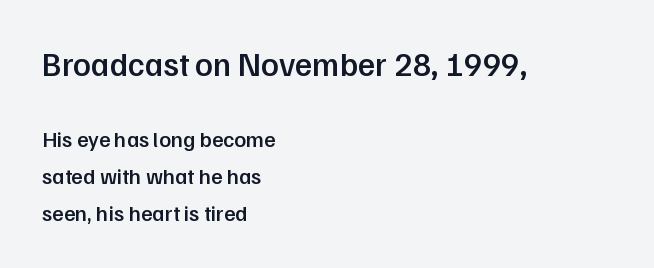
{"serif": "no", "italic": "no", "bold": "semi", "weight": "semibold", "width": "normal", "stroke_contrast": "low", "x_height": "medium", "monospaced": "no", "underline": "no", "align": "left", "line_spacing": "normal", "line_spacing_ratio": 1.68, "letter_spacing": "normal", "letter_spacing_em": 0.0, "larger_block": "first", "size_ratio": 1.5, "glyph_px": 33}
